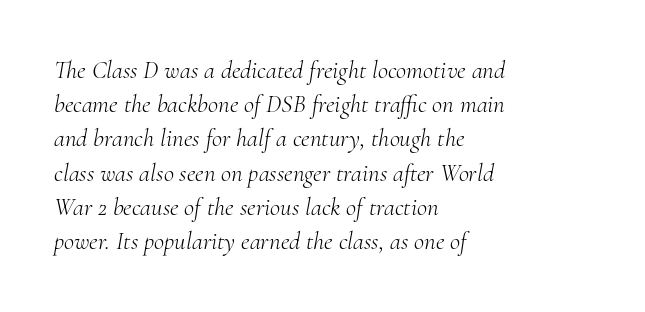
Q: Is the text bold? A: No.
Q: Is the text italic (slanted)? A: Yes, it leans right by about 10 degrees.
Q: Is the text underlined? A: No.
Q: How is the paragraph aligned? A: Left-aligned.
Q: Is the spacing between letters normal or unusually wide? A: Normal.
Q: Is the spacing between lines tight, normal or loose? A: Normal.
